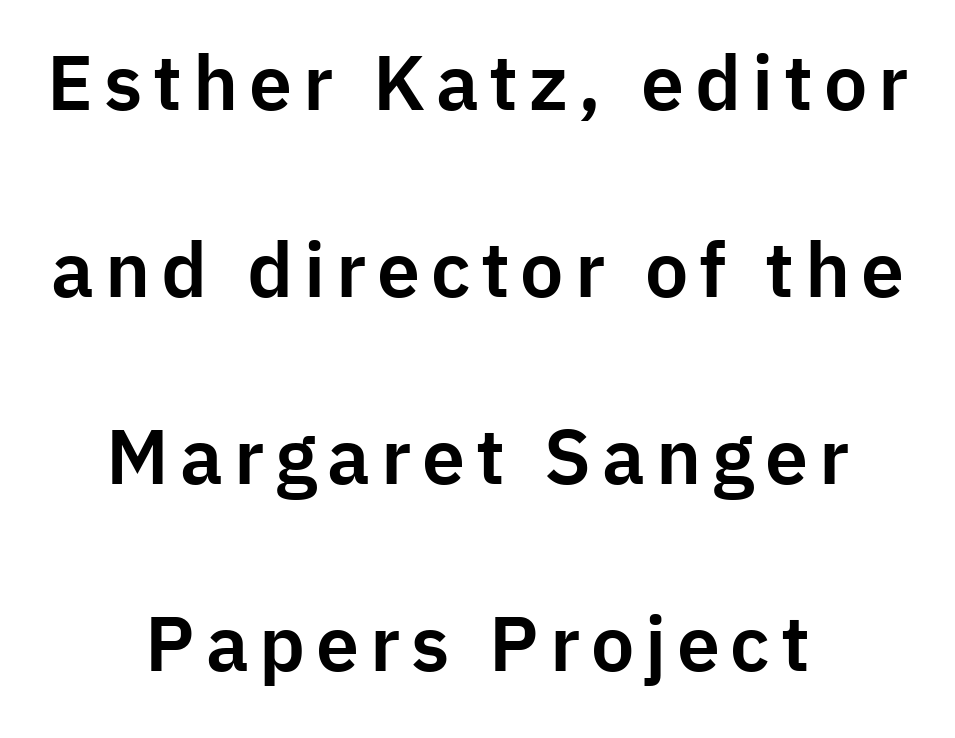
If you folded the block vertically in half, each line would mirror itself in length. A typesetter would call this proportional, since set widths differ per character. These lines stand farther apart than default settings would place them. Notice how the stems are strictly vertical — no italics here. Note: no serifs on the glyphs. The words here are not underlined.
